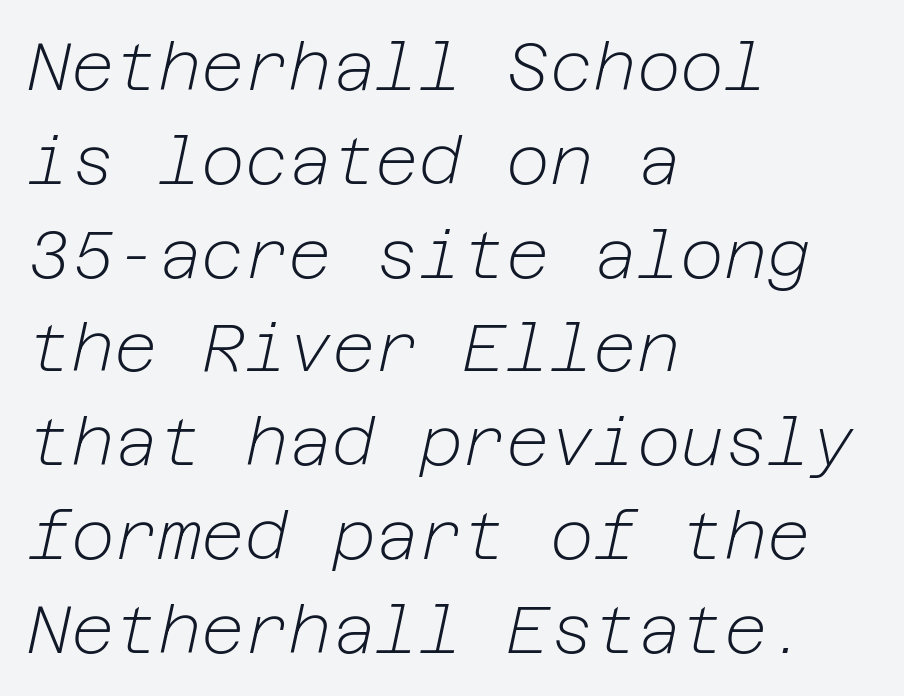
{"italic": "yes", "lean": "right", "slant_degrees": 12, "bold": "no", "weight": "light", "width": "normal", "stroke_contrast": "low", "x_height": "medium", "underline": "no", "align": "left", "line_spacing": "normal", "line_spacing_ratio": 1.4, "letter_spacing": "normal", "letter_spacing_em": 0.0, "glyph_px": 67}
